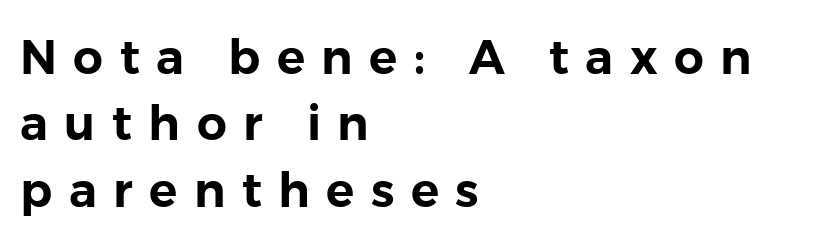
{"serif": "no", "italic": "no", "width": "normal", "stroke_contrast": "low", "x_height": "medium", "monospaced": "no", "underline": "no", "align": "left", "line_spacing": "normal", "line_spacing_ratio": 1.41, "letter_spacing": "wide", "letter_spacing_em": 0.35, "glyph_px": 47}
